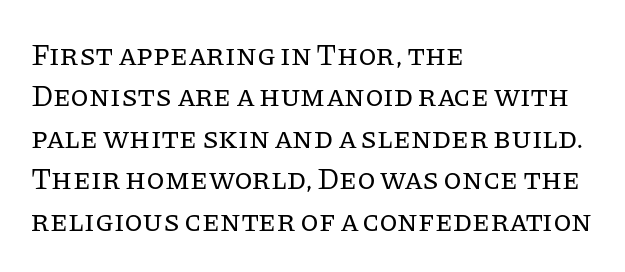
Q: Is the text bold? A: No.
Q: Is the text italic (slanted)? A: No, it is upright.
Q: Is the typeface a serif or a sans-serif typeface? A: Serif.
Q: Is the text underlined? A: No.
Q: How is the paragraph aligned? A: Left-aligned.
Q: Is the spacing between letters normal or unusually wide? A: Normal.
Q: Is the spacing between lines tight, normal or loose? A: Normal.
Q: Width (condensed, normal, or wide)? A: Normal.
Q: Stroke contrast? A: Low.
Q: x-height? A: Large.
Q: Monospaced? A: No.
